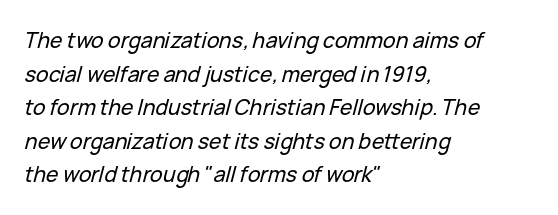
The image shows 21 px text type, italic (leaning right); set left-aligned, normal line spacing (1.6x), normal letter spacing, not underlined.
